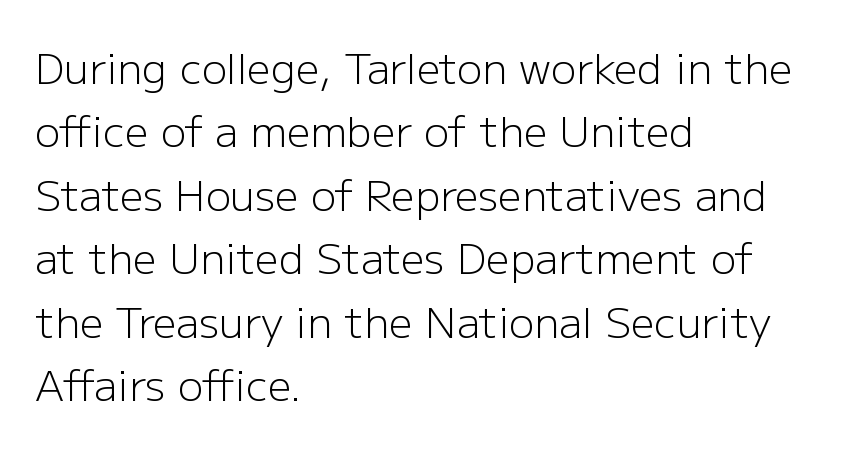
The image shows 42 px light sans-serif type, upright; set left-aligned, normal line spacing (1.51x), normal letter spacing, not underlined; low stroke contrast and a medium x-height.
